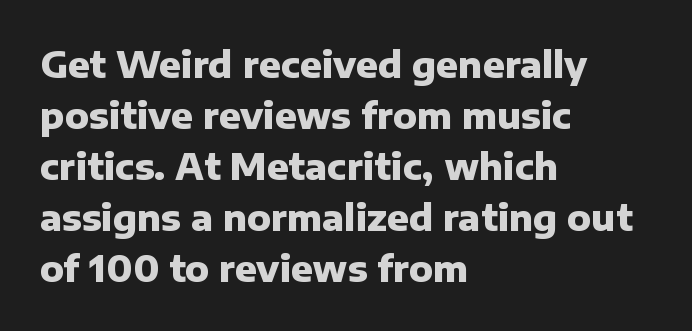
Italic? Not at all — the glyphs are vertical. Is this a fixed-width face? No — the glyphs have proportional, varying widths. The face used here is rendered with its standard letterfit. Descenders are the only things crossing below the line.
